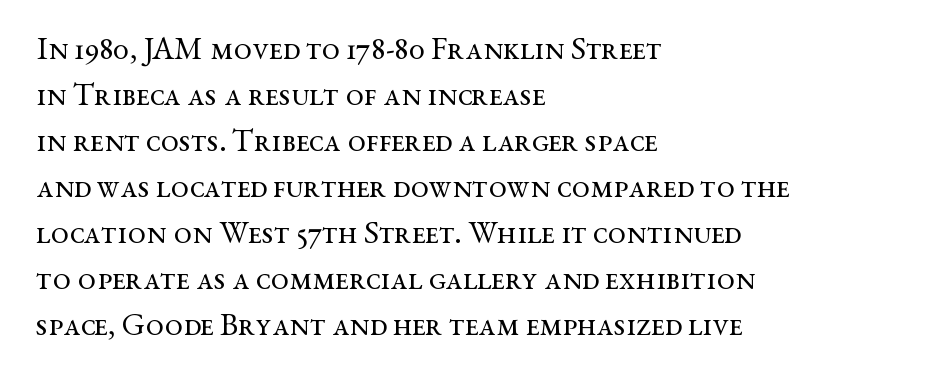
The image shows 32 px regular-weight, wide serif type, upright; set left-aligned, normal line spacing (1.44x), normal letter spacing, not underlined; medium stroke contrast and a medium x-height.
